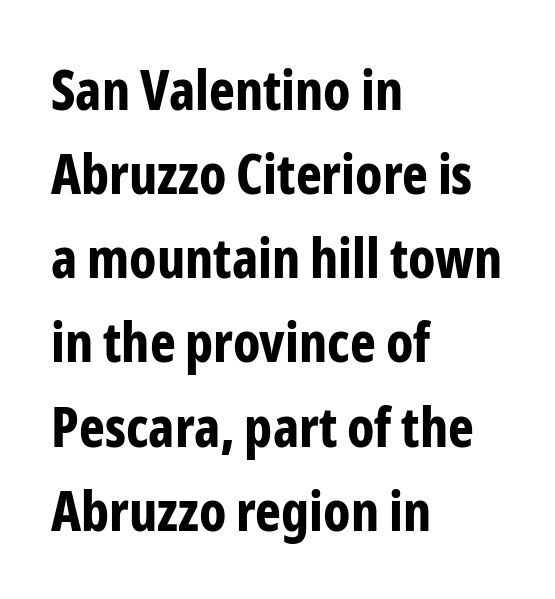
Vertically, the passage feels balanced, rows spaced as you'd expect. Each glyph is drawn with heavy, bold strokes. These lines are rendered in a variable-pitch font. The passage is arranged the way most books set body copy — flush left. The gaps between neighbouring characters are ordinary and unremarkable.
